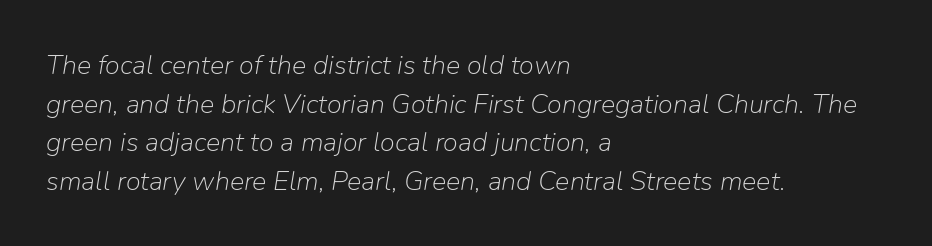
{"italic": "yes", "lean": "right", "slant_degrees": 9, "bold": "no", "underline": "no", "align": "left", "line_spacing": "normal", "line_spacing_ratio": 1.43, "letter_spacing": "normal", "letter_spacing_em": 0.0, "glyph_px": 27}
